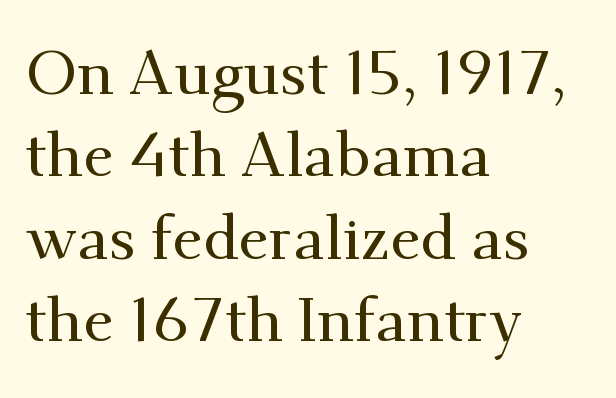
Q: Is the text italic (slanted)? A: No, it is upright.
Q: Is the typeface a serif or a sans-serif typeface? A: Serif.
Q: Is the text underlined? A: No.
Q: How is the paragraph aligned? A: Left-aligned.
Q: Is the spacing between letters normal or unusually wide? A: Normal.
Q: Is the spacing between lines tight, normal or loose? A: Normal.
Q: Width (condensed, normal, or wide)? A: Normal.
Q: Stroke contrast? A: Medium.
Q: x-height? A: Small.
Q: Monospaced? A: No.
